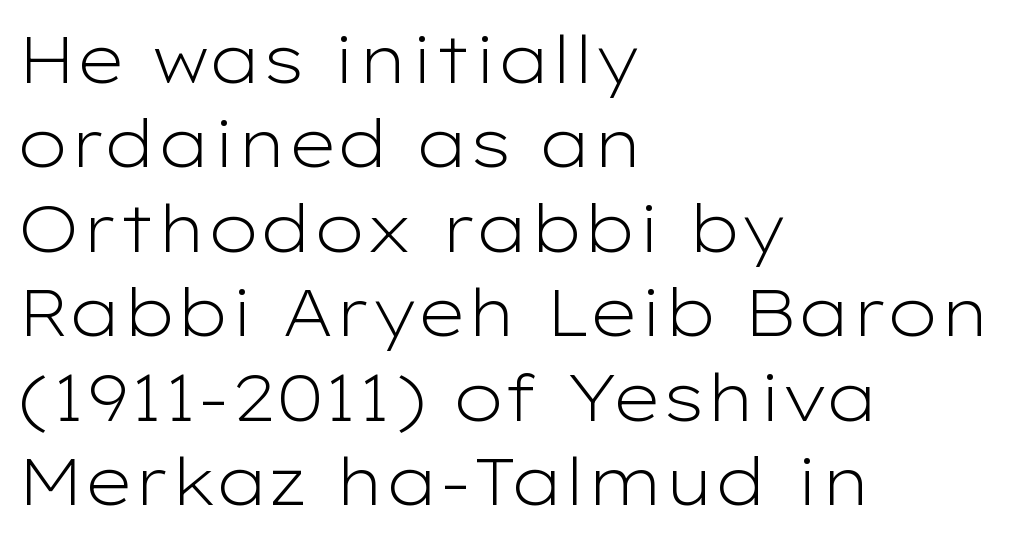
The image shows 66 px light, wide sans-serif type, upright; set left-aligned, normal line spacing (1.28x), normal letter spacing, not underlined; low stroke contrast and a medium x-height.
